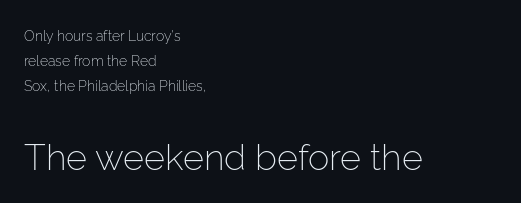
Bold? No — there's no thickening of the strokes. The more generous point size was reserved for the lower chunk. Proportional: the letters do not fall into vertical columns. Look at the bottom of the vertical strokes: they stop flat, with no serifs. The space beneath each line is pristine and unruled. The paragraph has a hard left edge and a soft right edge.
